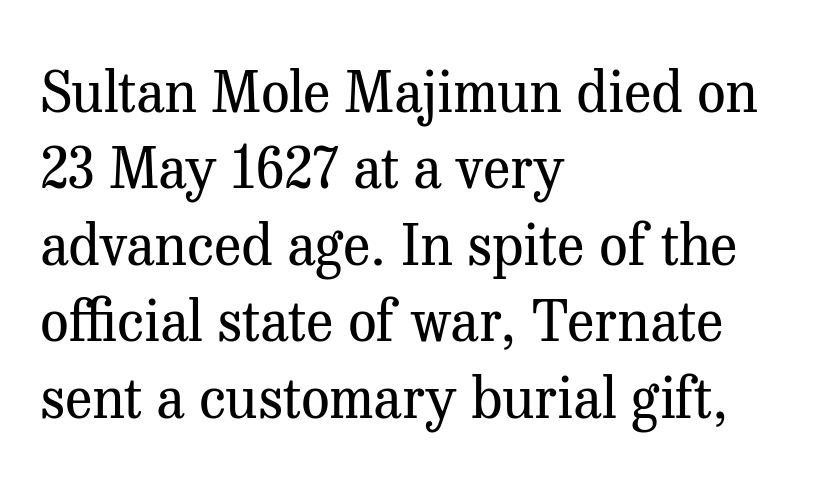
{"serif": "yes", "italic": "no", "bold": "no", "weight": "regular", "width": "normal", "stroke_contrast": "medium", "x_height": "medium", "monospaced": "no", "underline": "no", "align": "left", "line_spacing": "normal", "line_spacing_ratio": 1.34, "letter_spacing": "normal", "letter_spacing_em": 0.0, "glyph_px": 57}
